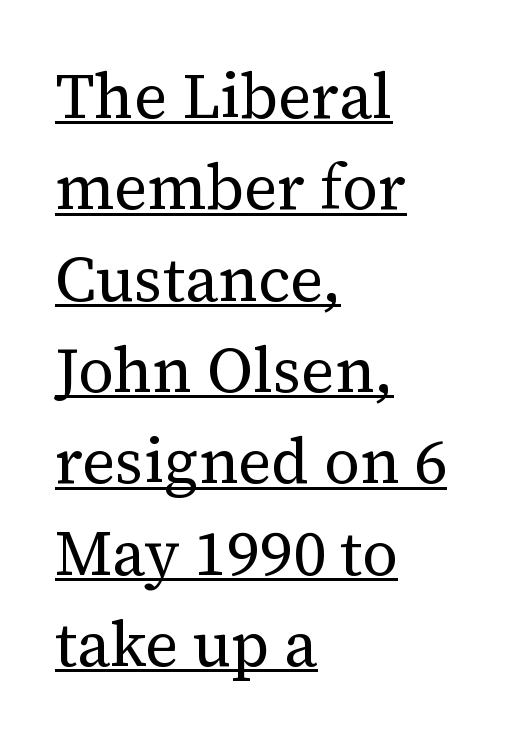
Q: Is the text bold? A: No.
Q: Is the text italic (slanted)? A: No, it is upright.
Q: Is the typeface a serif or a sans-serif typeface? A: Serif.
Q: Is the text underlined? A: Yes.
Q: How is the paragraph aligned? A: Left-aligned.
Q: Is the spacing between letters normal or unusually wide? A: Normal.
Q: Is the spacing between lines tight, normal or loose? A: Normal.
Q: Width (condensed, normal, or wide)? A: Normal.
Q: Stroke contrast? A: Medium.
Q: x-height? A: Medium.
Q: Monospaced? A: No.
